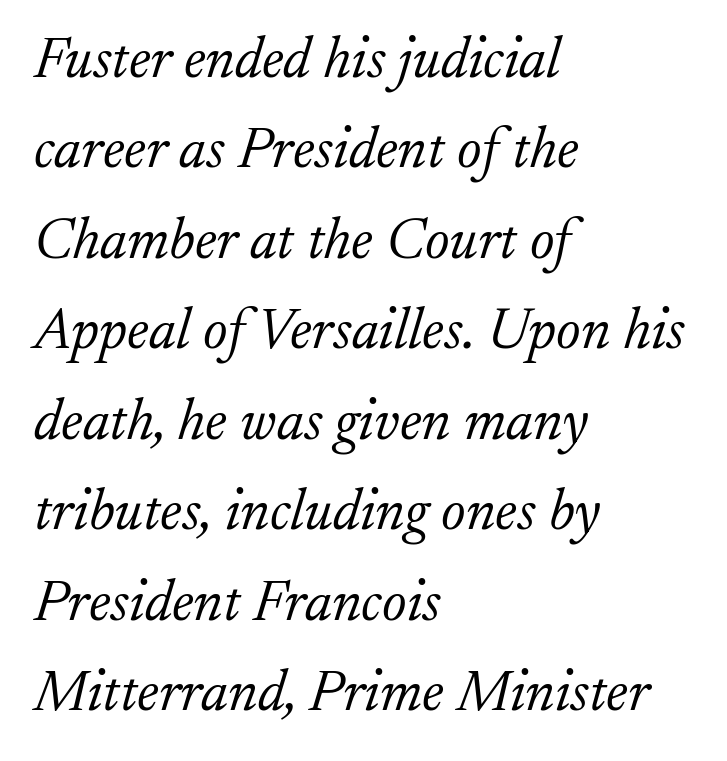
Q: Is the text bold? A: No.
Q: Is the text italic (slanted)? A: Yes, it leans right by about 17 degrees.
Q: Is the typeface a serif or a sans-serif typeface? A: Serif.
Q: Is the text underlined? A: No.
Q: How is the paragraph aligned? A: Left-aligned.
Q: Is the spacing between letters normal or unusually wide? A: Normal.
Q: Is the spacing between lines tight, normal or loose? A: Normal.
Q: Width (condensed, normal, or wide)? A: Normal.
Q: Stroke contrast? A: Low.
Q: x-height? A: Small.
Q: Monospaced? A: No.
